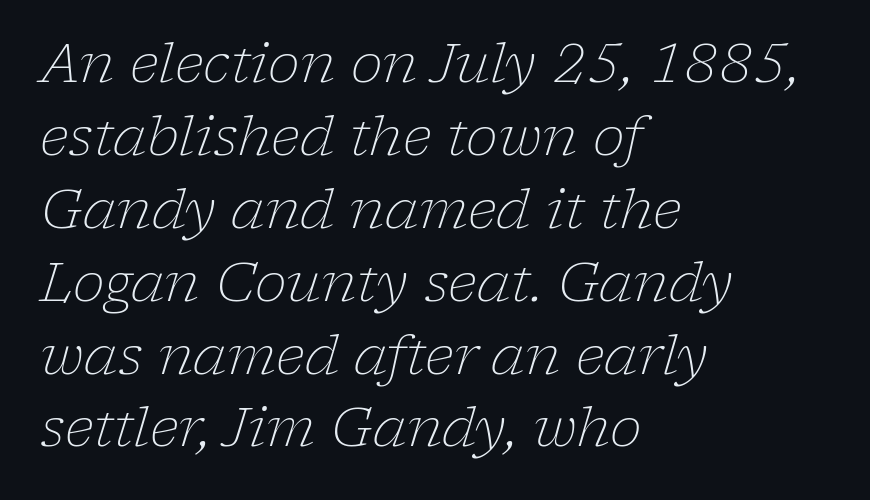
{"serif": "yes", "italic": "yes", "lean": "right", "slant_degrees": 17, "bold": "no", "weight": "light", "width": "normal", "stroke_contrast": "low", "x_height": "medium", "monospaced": "no", "underline": "no", "align": "left", "line_spacing": "normal", "line_spacing_ratio": 1.35, "letter_spacing": "normal", "letter_spacing_em": 0.0, "glyph_px": 54}
